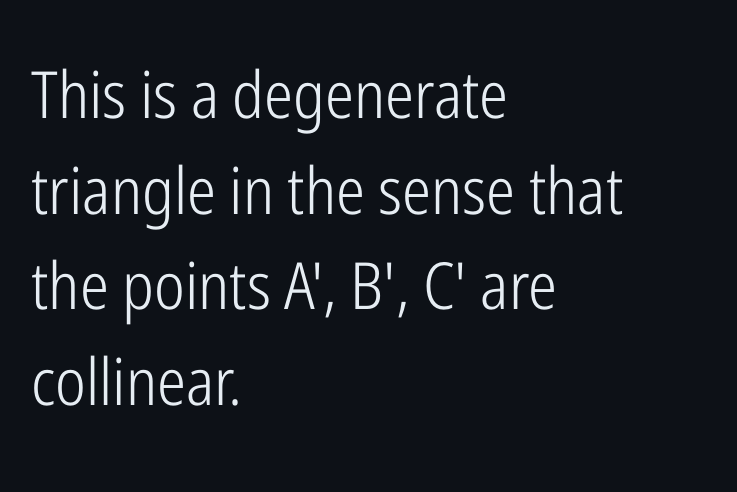
The image shows 65 px light, condensed sans-serif type, upright; set left-aligned, normal line spacing (1.47x), normal letter spacing, not underlined; low stroke contrast and a medium x-height.
